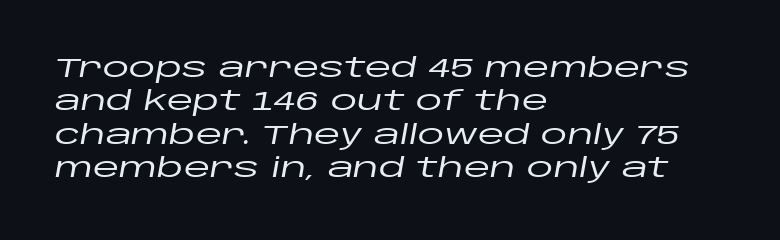
Q: Is the text italic (slanted)? A: Yes, it leans right by about 10 degrees.
Q: Is the text underlined? A: No.
Q: How is the paragraph aligned? A: Left-aligned.
Q: Is the spacing between letters normal or unusually wide? A: Normal.
